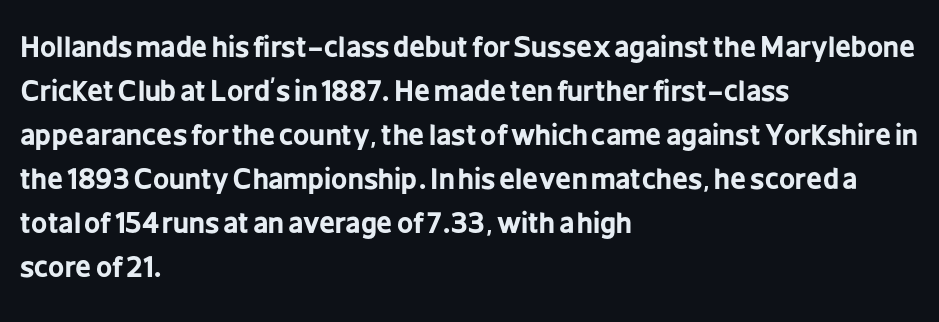
Note the varied advance widths — an 'i' is clearly narrower than an 'm'. A classic flush-left, rag-right setting is used for this passage. The typography opts for an upright posture over an oblique one. Bare-footed words on every line. The rows are spaced the way most documents space them.
